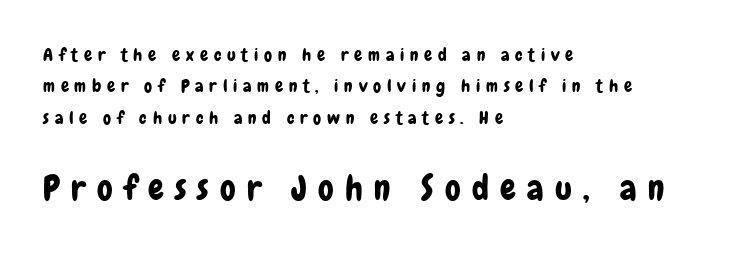
{"serif": "no", "italic": "no", "width": "condensed", "stroke_contrast": "low", "x_height": "medium", "monospaced": "no", "underline": "no", "align": "left", "line_spacing_ratio": 1.75, "letter_spacing": "wide", "letter_spacing_em": 0.32, "larger_block": "second", "size_ratio": 1.94, "glyph_px": 35}
